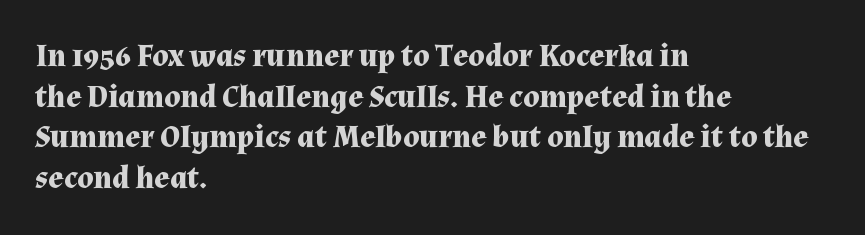
{"serif": "yes", "italic": "no", "bold": "yes", "weight": "bold", "width": "normal", "stroke_contrast": "medium", "x_height": "medium", "monospaced": "no", "underline": "no", "align": "left", "line_spacing": "normal", "line_spacing_ratio": 1.27, "letter_spacing": "normal", "letter_spacing_em": 0.0, "glyph_px": 32}
